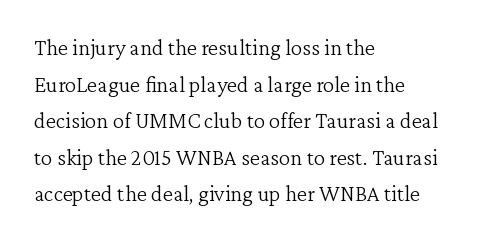
Q: Is the text bold? A: No.
Q: Is the text italic (slanted)? A: No, it is upright.
Q: Is the text underlined? A: No.
Q: How is the paragraph aligned? A: Left-aligned.
Q: Is the spacing between letters normal or unusually wide? A: Normal.
Q: Is the spacing between lines tight, normal or loose? A: Normal.
